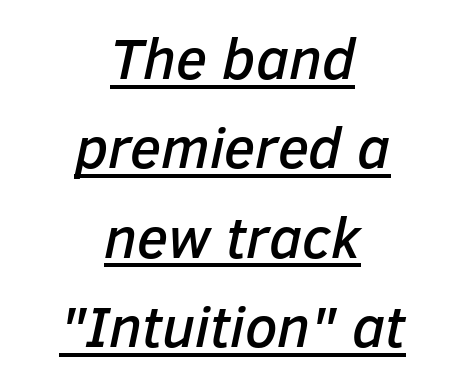
A centered setting, common on invitations and titles, is used for this passage. Here the designer chose a conventional face with non-uniform glyph widths. Glyph-to-glyph distance matches everyday printed text. Would a proofreader flag this as italicized? Yes. How would I describe the line gaps? Plain and ordinary.
